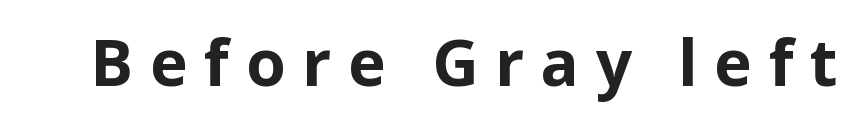
The image shows 64 px bold sans-serif type, upright; set unusually wide letter spacing (+0.26 em), not underlined; low stroke contrast and a medium x-height.
